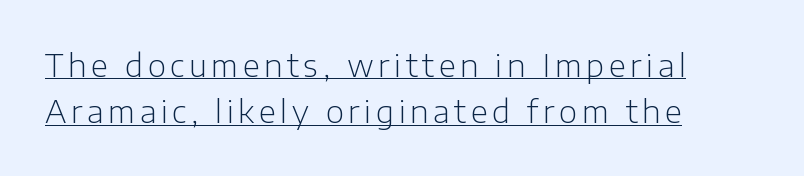
The image shows 31 px light sans-serif type, upright; set left-aligned, normal line spacing (1.5x), underlined; low stroke contrast and a medium x-height.
